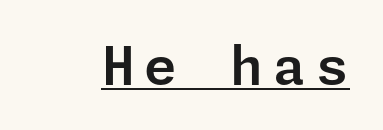
Q: Is the text italic (slanted)? A: No, it is upright.
Q: Is the typeface a serif or a sans-serif typeface? A: Sans-serif.
Q: Is the text underlined? A: Yes.
Q: Width (condensed, normal, or wide)? A: Normal.
Q: Stroke contrast? A: Low.
Q: x-height? A: Medium.
